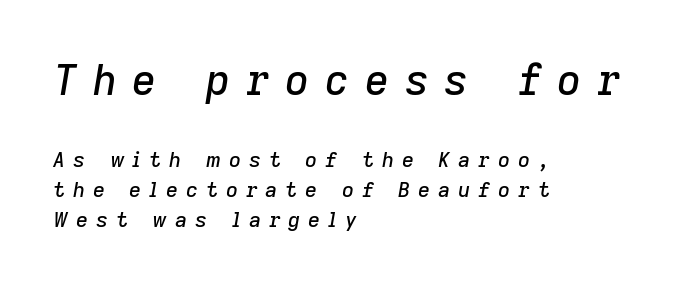
Q: Is the text italic (slanted)? A: Yes, it leans right by about 9 degrees.
Q: Is the text underlined? A: No.
Q: How is the paragraph aligned? A: Left-aligned.
Q: Is the spacing between letters normal or unusually wide? A: Unusually wide.
Q: Is the spacing between lines tight, normal or loose? A: Normal.
Q: Which block of text is set in a larger size, the first (top) or the second (bottom)? A: The first (top) one.
Q: Width (condensed, normal, or wide)? A: Normal.
Q: Stroke contrast? A: Low.
Q: x-height? A: Medium.
Q: Monospaced? A: No.
